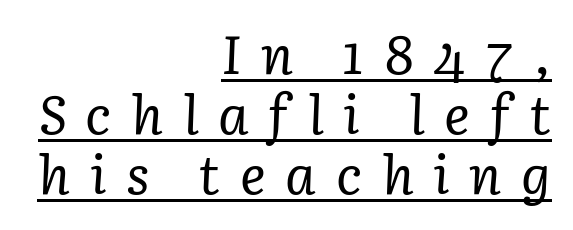
You could not count columns in this text — the font is proportionally spaced. Observe the lean: these are italic letterforms. The block of text is dense from top to bottom, with scant space between rows. Check where the strokes stop: tiny serifs finish them off. Between one letter and the next there's a generous, obvious gap. Stem width sits at or under what a default text font uses.
